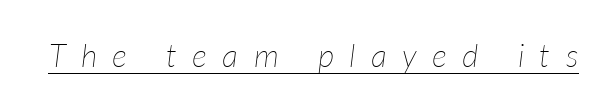
Q: Is the text bold? A: No.
Q: Is the text italic (slanted)? A: Yes, it leans right by about 7 degrees.
Q: Is the text underlined? A: Yes.
Q: Is the spacing between letters normal or unusually wide? A: Unusually wide.
Q: Width (condensed, normal, or wide)? A: Normal.
Q: Stroke contrast? A: Low.
Q: x-height? A: Medium.
Q: Monospaced? A: No.
